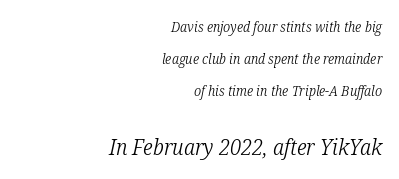
Unbolded letterforms with no extra heft. You could call the tracking neutral — neither tight nor loose. Horizontal alignment here is rightward, an uncommon choice for prose. Observe the lean: these are italic letterforms. Is the lower block the larger one? Yes — the lower block carries the bigger type.
